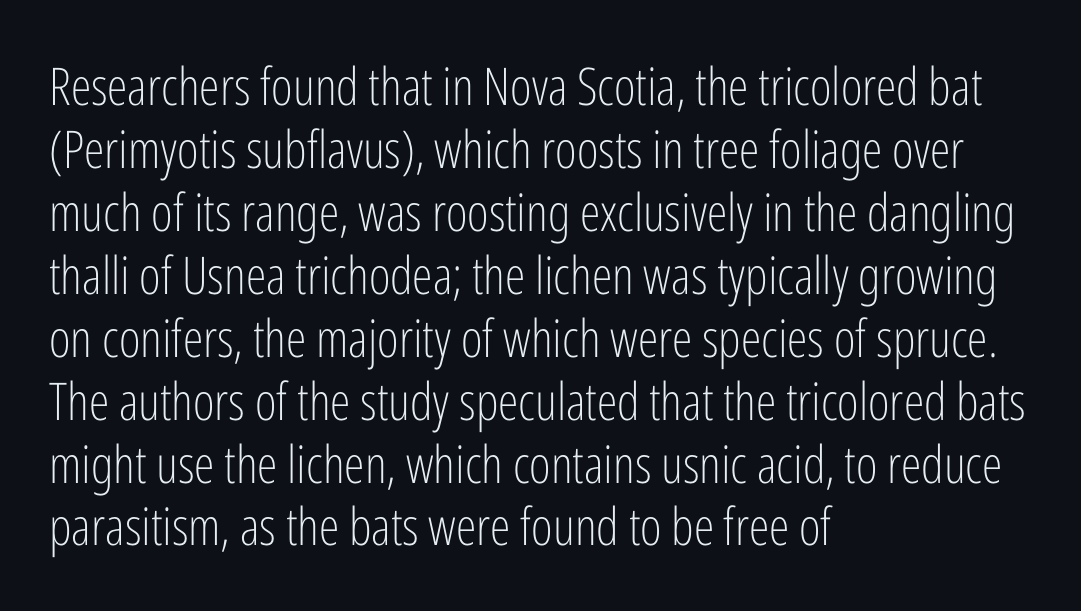
{"serif": "no", "italic": "no", "bold": "no", "weight": "light", "width": "condensed", "stroke_contrast": "low", "x_height": "medium", "monospaced": "no", "underline": "no", "align": "left", "line_spacing_ratio": 1.21, "letter_spacing": "normal", "letter_spacing_em": 0.0, "glyph_px": 52}
